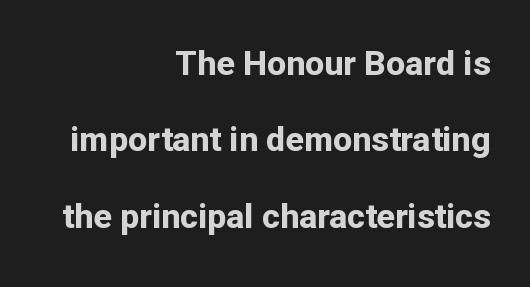
Q: Is the text bold? A: Yes.
Q: Is the text italic (slanted)? A: No, it is upright.
Q: Is the typeface a serif or a sans-serif typeface? A: Sans-serif.
Q: Is the text underlined? A: No.
Q: How is the paragraph aligned? A: Right-aligned.
Q: Is the spacing between letters normal or unusually wide? A: Normal.
Q: Is the spacing between lines tight, normal or loose? A: Loose.
Q: Width (condensed, normal, or wide)? A: Normal.
Q: Stroke contrast? A: Low.
Q: x-height? A: Medium.
Q: Monospaced? A: No.
